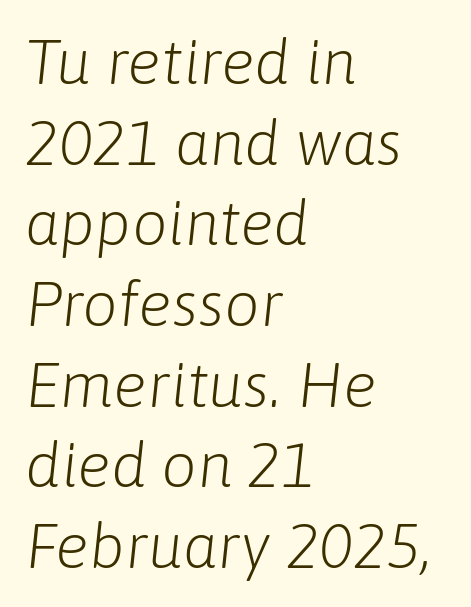
Q: Is the text bold? A: No.
Q: Is the text italic (slanted)? A: Yes, it leans right by about 6 degrees.
Q: Is the text underlined? A: No.
Q: How is the paragraph aligned? A: Left-aligned.
Q: Is the spacing between letters normal or unusually wide? A: Normal.
Q: Is the spacing between lines tight, normal or loose? A: Normal.
Q: Width (condensed, normal, or wide)? A: Normal.
Q: Stroke contrast? A: Low.
Q: x-height? A: Medium.
Q: Monospaced? A: No.
